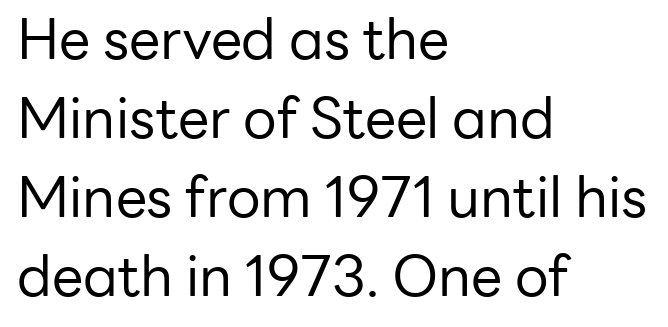
The face used here is a sans, in the tradition of grotesques and geometrics. Each stroke keeps to a modest, everyday thickness or less. No italicization has been applied; the sample stays upright. The leading is moderate, giving the passage an even texture. Beneath every word, the page is bare.
